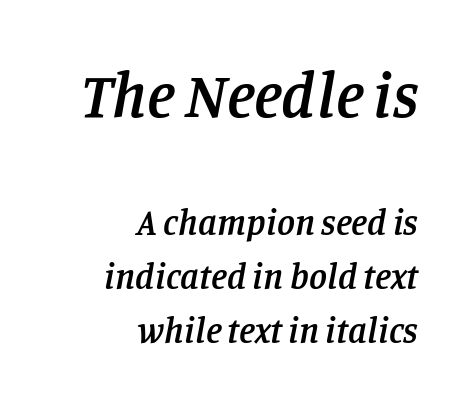
Q: Is the text bold? A: Semi-bold.
Q: Is the text italic (slanted)? A: Yes, it leans right by about 11 degrees.
Q: Is the typeface a serif or a sans-serif typeface? A: Serif.
Q: Is the text underlined? A: No.
Q: How is the paragraph aligned? A: Right-aligned.
Q: Is the spacing between letters normal or unusually wide? A: Normal.
Q: Is the spacing between lines tight, normal or loose? A: Normal.
Q: Which block of text is set in a larger size, the first (top) or the second (bottom)? A: The first (top) one.
Q: Width (condensed, normal, or wide)? A: Normal.
Q: Stroke contrast? A: Low.
Q: x-height? A: Large.
Q: Monospaced? A: No.
